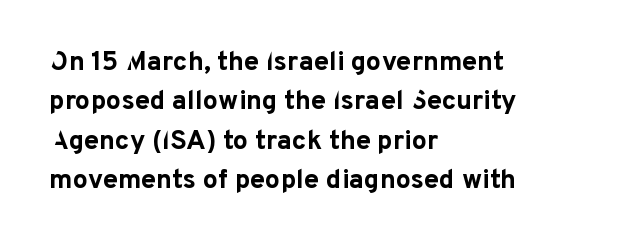
{"italic": "no", "bold": "yes", "underline": "no", "align": "left", "line_spacing": "normal", "line_spacing_ratio": 1.46, "letter_spacing": "normal", "letter_spacing_em": 0.0, "glyph_px": 27}
